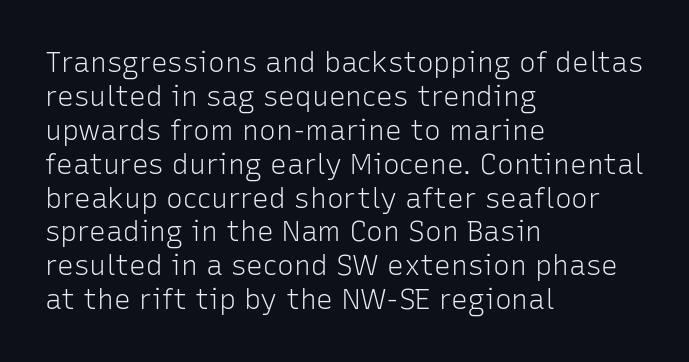
Spacing verdict: proportional, widths tailored to each character. Unbolded letterforms with no extra heft. Is the block centered? No — it sits flush against the left margin. Words appear dense and cohesive because spacing is normal. Nope, not italic — everything's standing straight. Are there feet on the stems? There aren't — it's a sans.
